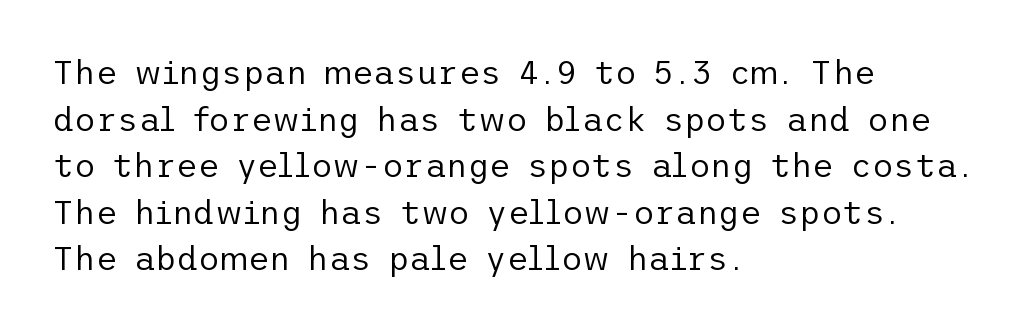
Q: Is the text bold? A: No.
Q: Is the text italic (slanted)? A: No, it is upright.
Q: Is the typeface a serif or a sans-serif typeface? A: Sans-serif.
Q: Is the text underlined? A: No.
Q: How is the paragraph aligned? A: Left-aligned.
Q: Is the spacing between letters normal or unusually wide? A: Normal.
Q: Is the spacing between lines tight, normal or loose? A: Normal.
Q: Width (condensed, normal, or wide)? A: Normal.
Q: Stroke contrast? A: Low.
Q: x-height? A: Medium.
